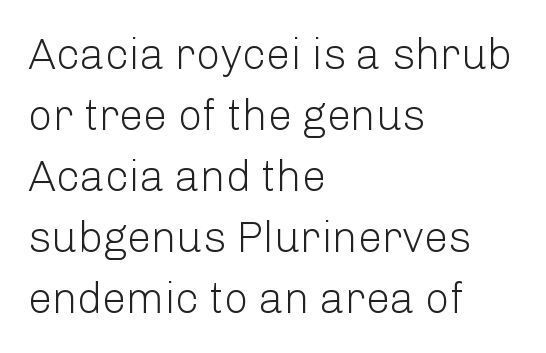
{"serif": "no", "italic": "no", "bold": "no", "weight": "light", "width": "normal", "stroke_contrast": "low", "x_height": "medium", "monospaced": "no", "underline": "no", "align": "left", "line_spacing": "normal", "line_spacing_ratio": 1.42, "letter_spacing": "normal", "letter_spacing_em": 0.0, "glyph_px": 43}
